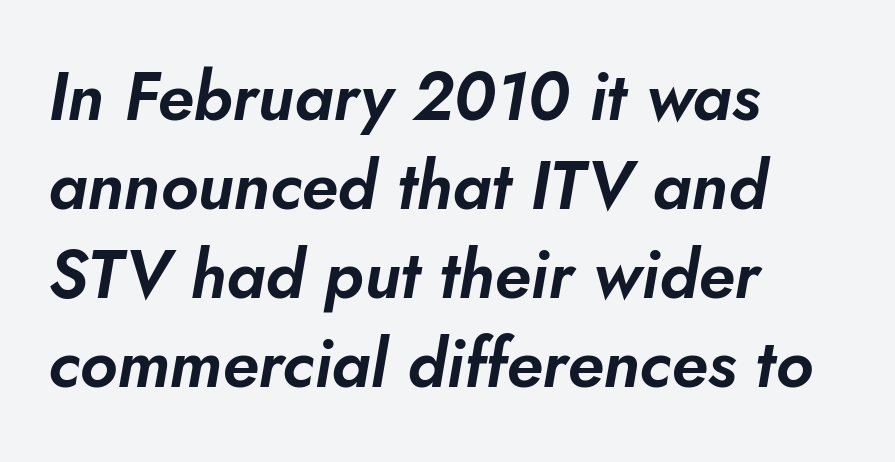
The lines sit at an ordinary, default distance from one another. Is the block centered? No — it sits flush against the left margin. There is no visible air inserted between adjacent glyphs. The rendering uses natural spacing where letterforms have individual widths.
